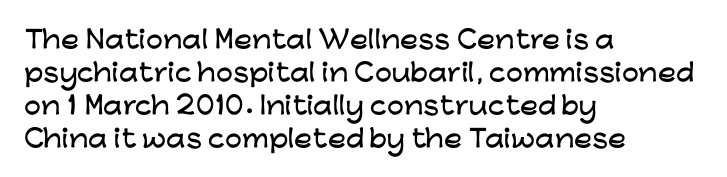
{"italic": "no", "underline": "no", "align": "left", "line_spacing": "normal", "line_spacing_ratio": 1.37, "letter_spacing": "normal", "letter_spacing_em": 0.0, "glyph_px": 24}
